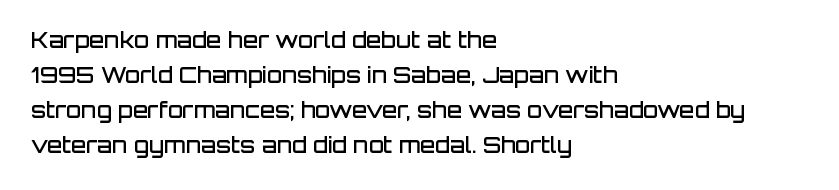
Rows of type keep a routine distance in the vertical direction. Tracking here is standard; glyphs follow each other at the usual distance. Ascenders rise straight up at ninety degrees. A fair bit of extra ink — the face is semibold, not bold.
